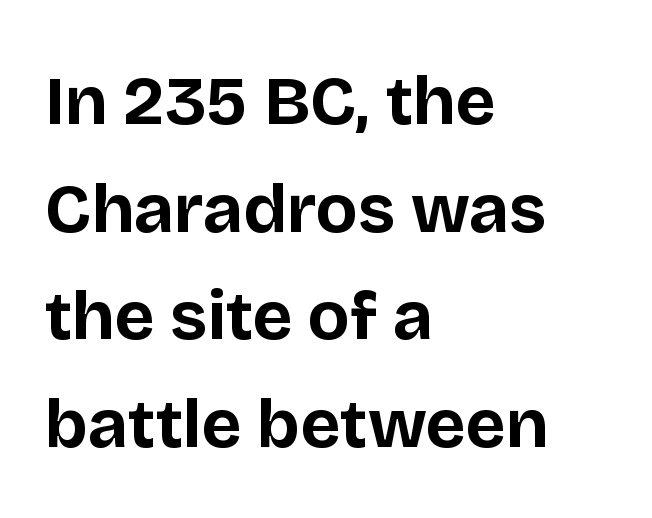
Q: Is the text bold? A: Yes.
Q: Is the text italic (slanted)? A: No, it is upright.
Q: Is the typeface a serif or a sans-serif typeface? A: Sans-serif.
Q: Is the text underlined? A: No.
Q: How is the paragraph aligned? A: Left-aligned.
Q: Is the spacing between letters normal or unusually wide? A: Normal.
Q: Is the spacing between lines tight, normal or loose? A: Normal.
Q: Width (condensed, normal, or wide)? A: Normal.
Q: Stroke contrast? A: Low.
Q: x-height? A: Large.
Q: Monospaced? A: No.
